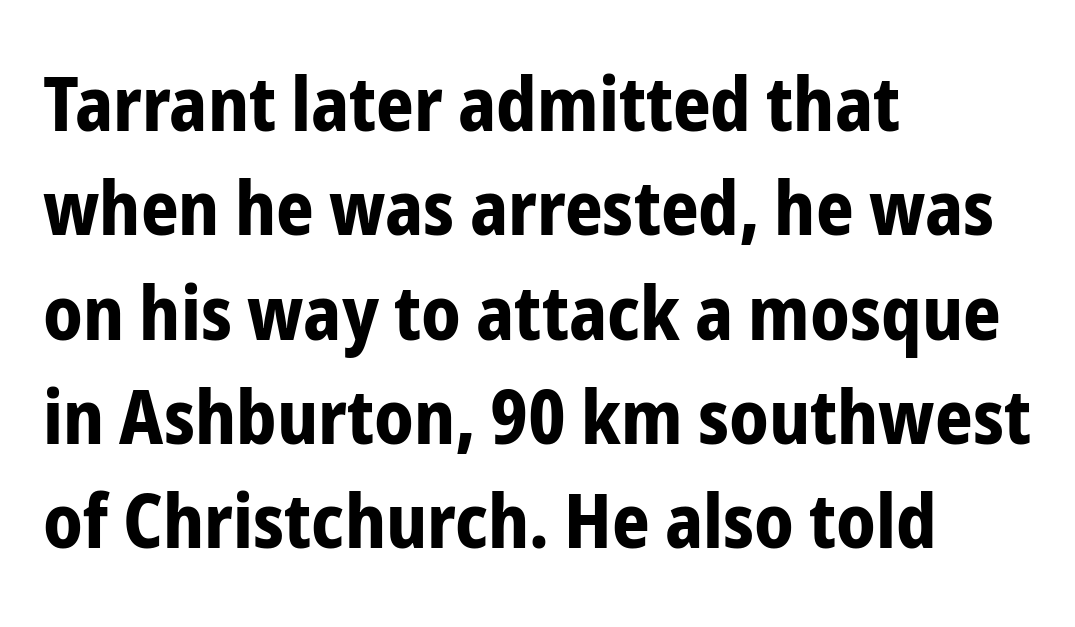
Q: Is the text bold? A: Yes.
Q: Is the text italic (slanted)? A: No, it is upright.
Q: Is the typeface a serif or a sans-serif typeface? A: Sans-serif.
Q: Is the text underlined? A: No.
Q: How is the paragraph aligned? A: Left-aligned.
Q: Is the spacing between letters normal or unusually wide? A: Normal.
Q: Is the spacing between lines tight, normal or loose? A: Normal.
Q: Width (condensed, normal, or wide)? A: Condensed.
Q: Stroke contrast? A: Low.
Q: x-height? A: Medium.
Q: Monospaced? A: No.
